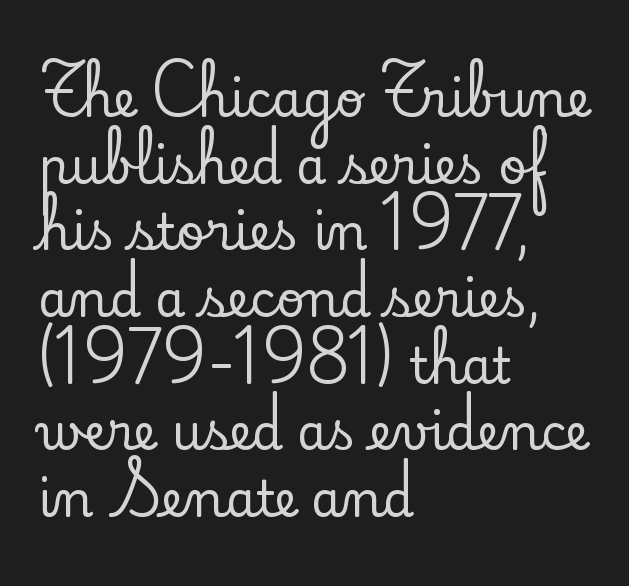
Q: Is the text italic (slanted)? A: No, it is upright.
Q: Is the typeface a serif or a sans-serif typeface? A: Serif.
Q: Is the text underlined? A: No.
Q: How is the paragraph aligned? A: Left-aligned.
Q: Is the spacing between letters normal or unusually wide? A: Normal.
Q: Is the spacing between lines tight, normal or loose? A: Normal.
Q: Width (condensed, normal, or wide)? A: Normal.
Q: Stroke contrast? A: Low.
Q: x-height? A: Small.
Q: Monospaced? A: No.
